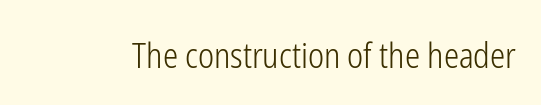
The image shows 34 px light, condensed sans-serif type, upright; set normal letter spacing, not underlined; low stroke contrast and a medium x-height.
